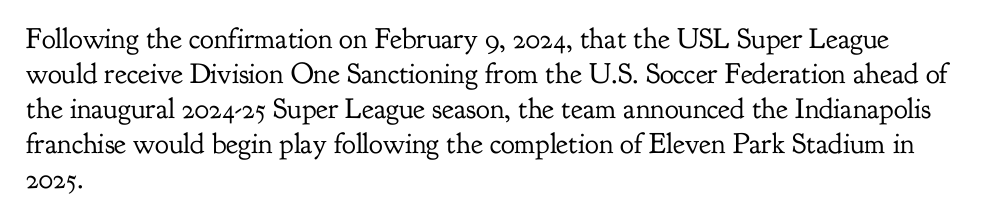
These lines are rendered in a variable-pitch font. The passage shown is not underscored anywhere. Every stem runs plumb, perpendicular to the baseline. These lines are set flush left with a ragged right edge.
